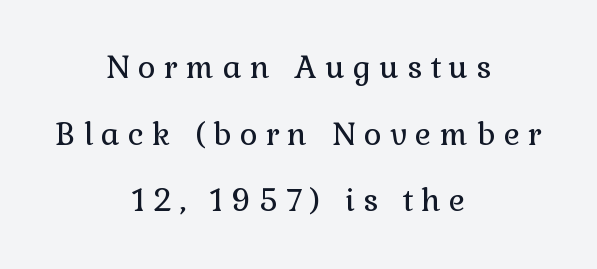
The image shows 31 px regular-weight serif type, upright; set centered, loose line spacing (2.15x), unusually wide letter spacing (+0.26 em), not underlined; a medium x-height.
